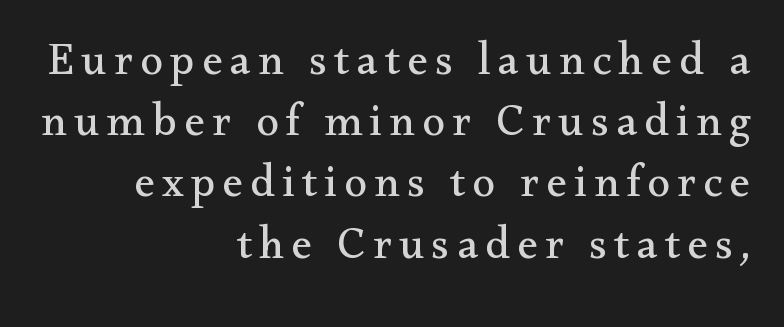
{"serif": "yes", "italic": "no", "bold": "no", "weight": "regular", "width": "normal", "stroke_contrast": "medium", "x_height": "small", "monospaced": "no", "underline": "no", "align": "right", "line_spacing": "normal", "line_spacing_ratio": 1.33, "glyph_px": 46}
